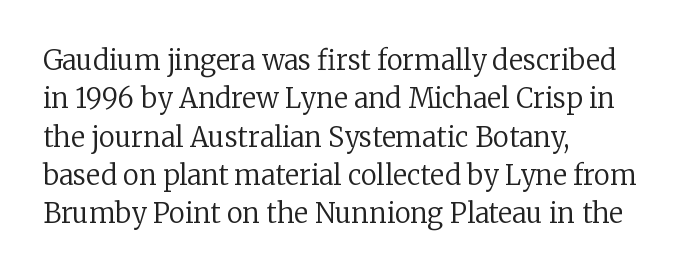
Q: Is the text bold? A: No.
Q: Is the text italic (slanted)? A: No, it is upright.
Q: Is the text underlined? A: No.
Q: How is the paragraph aligned? A: Left-aligned.
Q: Is the spacing between letters normal or unusually wide? A: Normal.
Q: Is the spacing between lines tight, normal or loose? A: Normal.
